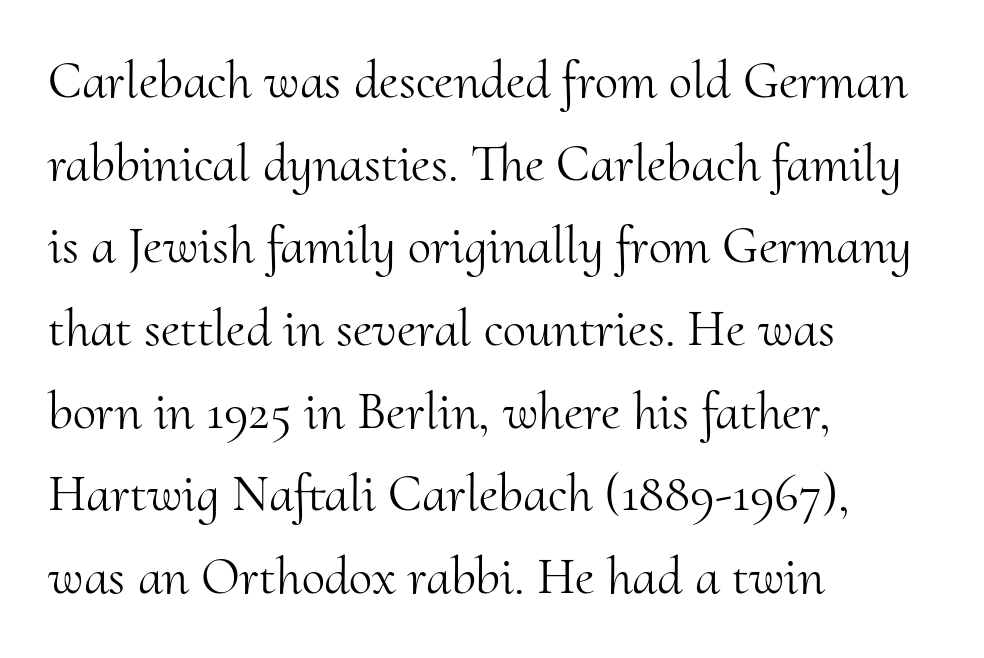
Proportional: the letters do not fall into vertical columns. Bare-footed words on every line. Tracking here is standard; glyphs follow each other at the usual distance. Successive baselines arrive at the customary interval.
